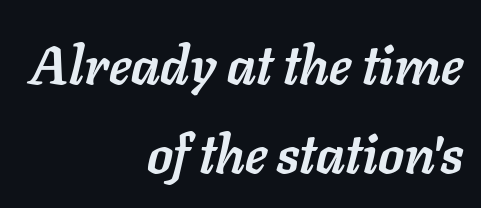
{"italic": "yes", "lean": "right", "slant_degrees": 11, "bold": "yes", "weight": "semibold", "width": "normal", "stroke_contrast": "low", "x_height": "medium", "monospaced": "no", "underline": "no", "align": "right", "line_spacing": "normal", "line_spacing_ratio": 1.67, "letter_spacing": "normal", "letter_spacing_em": 0.0, "glyph_px": 53}
